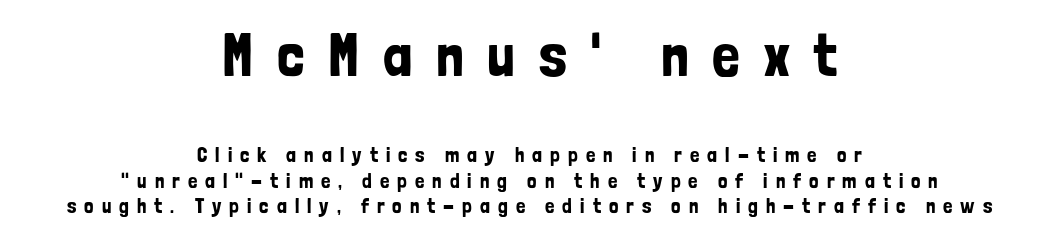
{"serif": "no", "italic": "no", "width": "condensed", "stroke_contrast": "low", "x_height": "medium", "monospaced": "no", "underline": "no", "align": "center", "line_spacing_ratio": 1.22, "letter_spacing": "wide", "letter_spacing_em": 0.38, "larger_block": "first", "size_ratio": 2.95, "glyph_px": 62}
